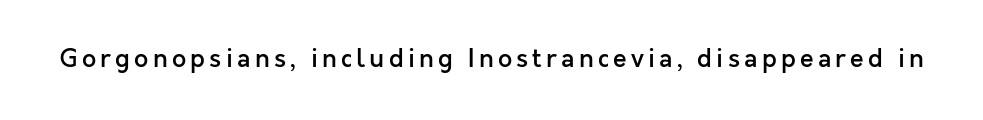
The image shows 25 px text type, upright; set not underlined.
